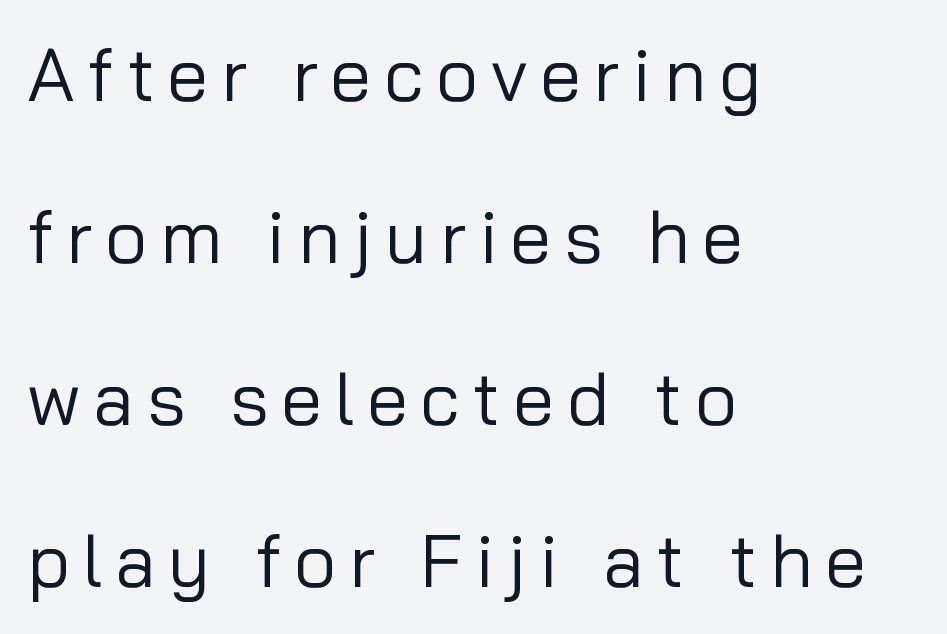
The image shows 74 px regular-weight sans-serif type, upright; set left-aligned, loose line spacing (2.19x), not underlined; low stroke contrast and a medium x-height.
